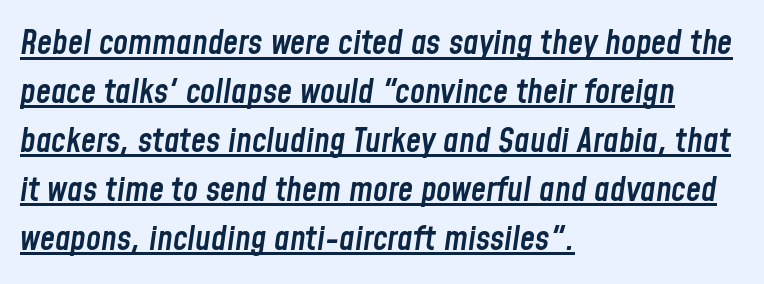
Q: Is the text bold? A: Semi-bold.
Q: Is the text italic (slanted)? A: Yes, it leans right by about 8 degrees.
Q: Is the text underlined? A: Yes.
Q: How is the paragraph aligned? A: Left-aligned.
Q: Is the spacing between letters normal or unusually wide? A: Normal.
Q: Is the spacing between lines tight, normal or loose? A: Normal.
Q: Width (condensed, normal, or wide)? A: Condensed.
Q: Stroke contrast? A: Low.
Q: x-height? A: Medium.
Q: Monospaced? A: No.
